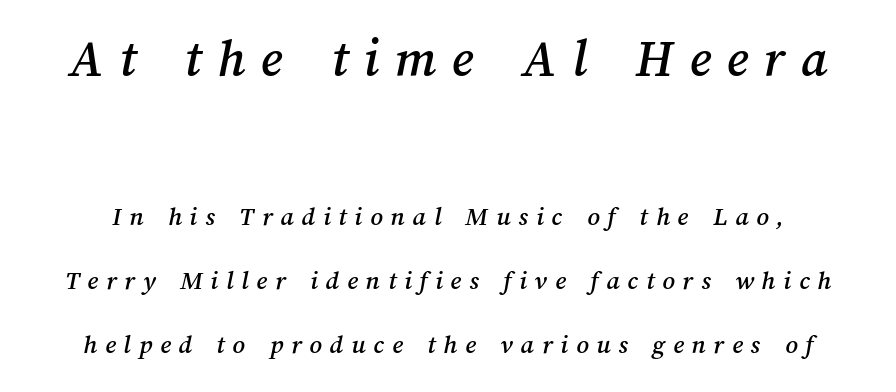
{"width": "normal", "stroke_contrast": "medium", "x_height": "medium", "monospaced": "no", "underline": "no", "line_spacing": "loose", "line_spacing_ratio": 2.37, "letter_spacing": "wide", "letter_spacing_em": 0.29, "larger_block": "first", "size_ratio": 2.0, "glyph_px": 54}
